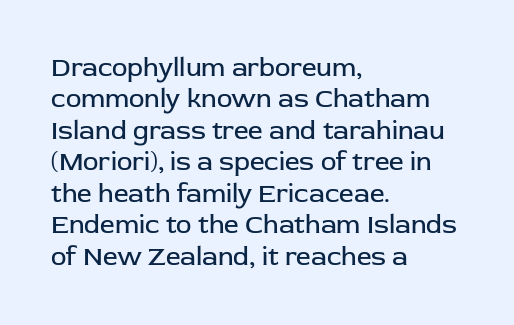
{"italic": "no", "bold": "no", "underline": "no", "align": "left", "line_spacing_ratio": 1.21, "letter_spacing": "normal", "letter_spacing_em": 0.0, "glyph_px": 26}
